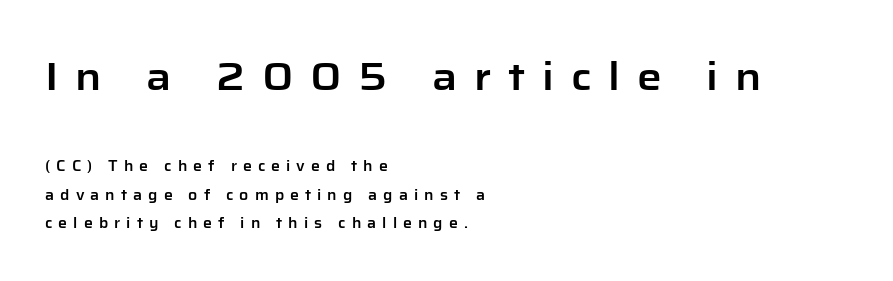
Decoration check: the copy has no underline. Note: no serifs on the glyphs. Each new line begins a long way beneath the previous one. Upright lettering throughout.
